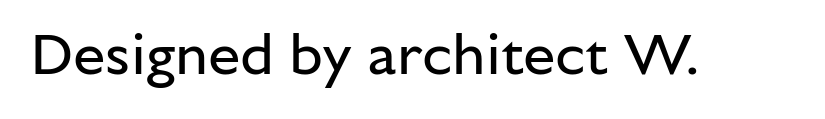
{"serif": "no", "italic": "no", "bold": "no", "weight": "regular", "width": "normal", "stroke_contrast": "low", "x_height": "medium", "monospaced": "no", "underline": "no", "letter_spacing": "normal", "letter_spacing_em": 0.0, "glyph_px": 58}
